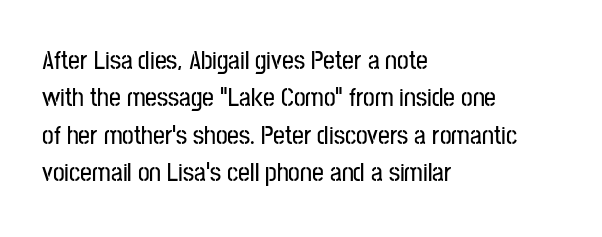
{"italic": "no", "underline": "no", "align": "left", "line_spacing": "normal", "line_spacing_ratio": 1.44, "letter_spacing": "normal", "letter_spacing_em": 0.0, "glyph_px": 26}
